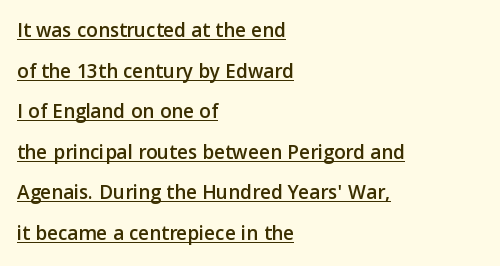
{"italic": "no", "underline": "yes", "align": "left", "line_spacing": "loose", "line_spacing_ratio": 1.93, "letter_spacing": "normal", "letter_spacing_em": 0.0, "glyph_px": 21}
